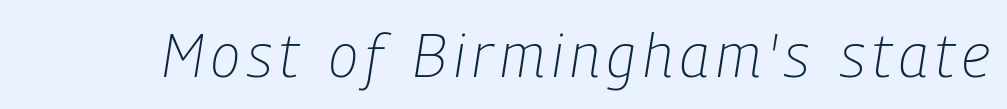
{"italic": "yes", "lean": "right", "slant_degrees": 9, "bold": "no", "weight": "light", "width": "condensed", "stroke_contrast": "low", "x_height": "medium", "monospaced": "no", "underline": "no", "glyph_px": 60}
